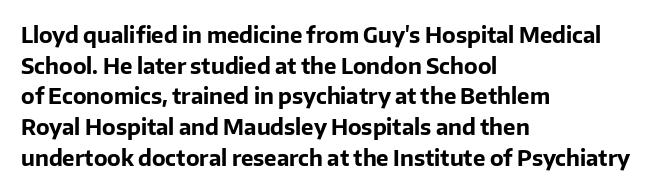
{"italic": "no", "bold": "yes", "underline": "no", "align": "left", "line_spacing": "normal", "line_spacing_ratio": 1.46, "letter_spacing": "normal", "letter_spacing_em": 0.0, "glyph_px": 21}
